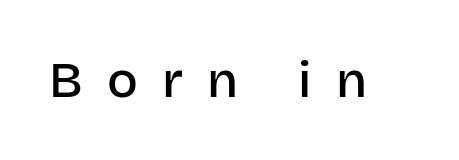
If you drew a line through each stem, it would be perfectly vertical. Look at the bottom of the vertical strokes: they stop flat, with no serifs. Does the weight exceed regular? Yes, but only to semibold. These lines are rendered in a variable-pitch font.
